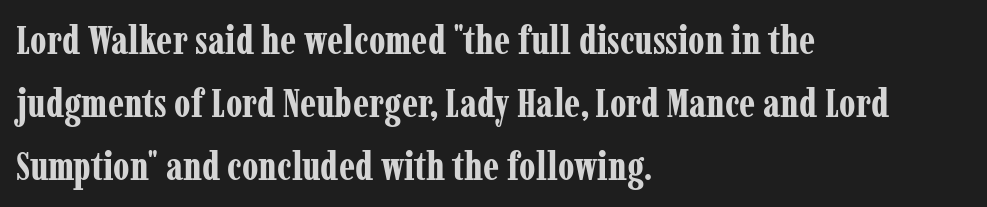
Q: Is the text bold? A: Yes.
Q: Is the text italic (slanted)? A: No, it is upright.
Q: Is the typeface a serif or a sans-serif typeface? A: Serif.
Q: Is the text underlined? A: No.
Q: How is the paragraph aligned? A: Left-aligned.
Q: Is the spacing between letters normal or unusually wide? A: Normal.
Q: Is the spacing between lines tight, normal or loose? A: Normal.
Q: Width (condensed, normal, or wide)? A: Condensed.
Q: Stroke contrast? A: Low.
Q: x-height? A: Medium.
Q: Monospaced? A: No.
